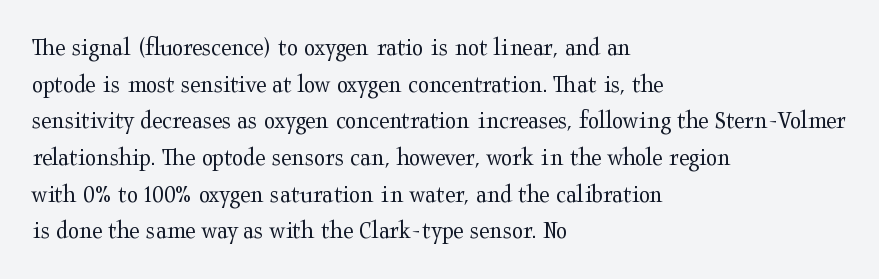
The image shows 26 px text type, upright; set left-aligned, normal line spacing (1.41x), normal letter spacing, not underlined.
